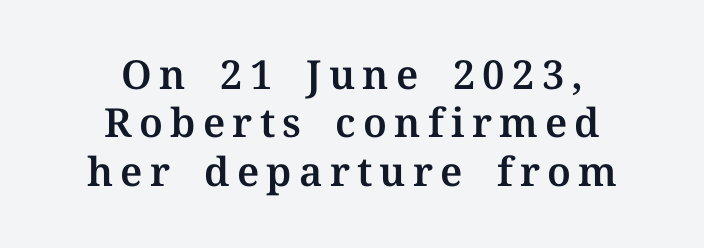
Looks like regular typesetting: each glyph gets only the width it needs. Nope, not italic — everything's standing straight. The area under the type is left untouched. The glyphs in this specimen are seriffed. These lines stack symmetrically, like a column narrowing and widening about its center.
